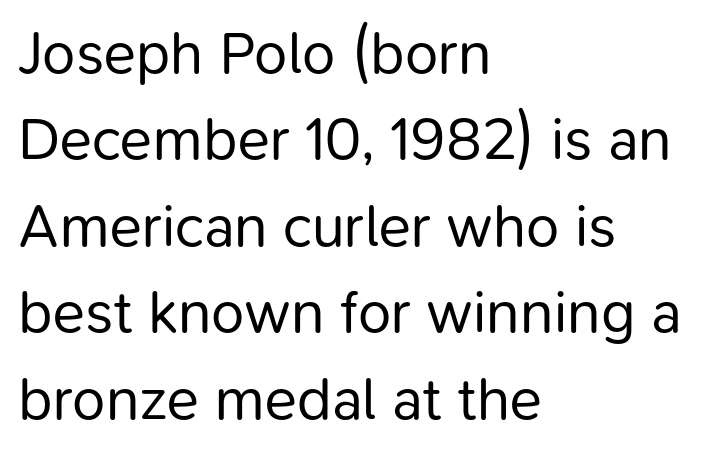
{"serif": "no", "italic": "no", "bold": "no", "weight": "regular", "width": "normal", "stroke_contrast": "low", "x_height": "medium", "monospaced": "no", "underline": "no", "align": "left", "line_spacing": "normal", "line_spacing_ratio": 1.44, "letter_spacing": "normal", "letter_spacing_em": 0.0, "glyph_px": 60}
